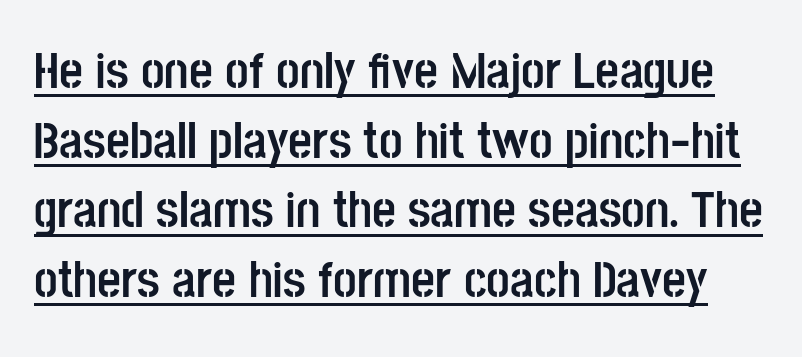
The image shows 52 px semibold, condensed sans-serif type, upright; set normal line spacing (1.34x), normal letter spacing, underlined; low stroke contrast and a large x-height.
